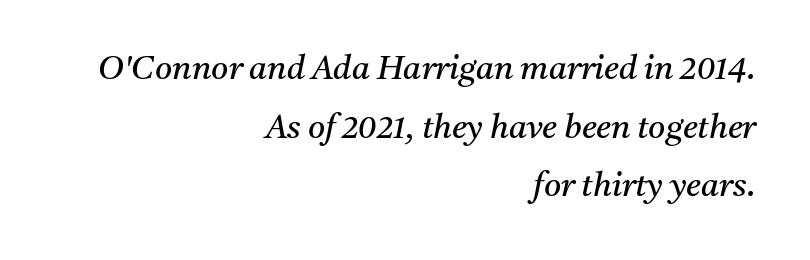
Q: Is the text bold? A: No.
Q: Is the text italic (slanted)? A: Yes, it leans right by about 11 degrees.
Q: Is the typeface a serif or a sans-serif typeface? A: Serif.
Q: Is the text underlined? A: No.
Q: How is the paragraph aligned? A: Right-aligned.
Q: Is the spacing between letters normal or unusually wide? A: Normal.
Q: Width (condensed, normal, or wide)? A: Normal.
Q: Stroke contrast? A: Medium.
Q: x-height? A: Medium.
Q: Monospaced? A: No.
